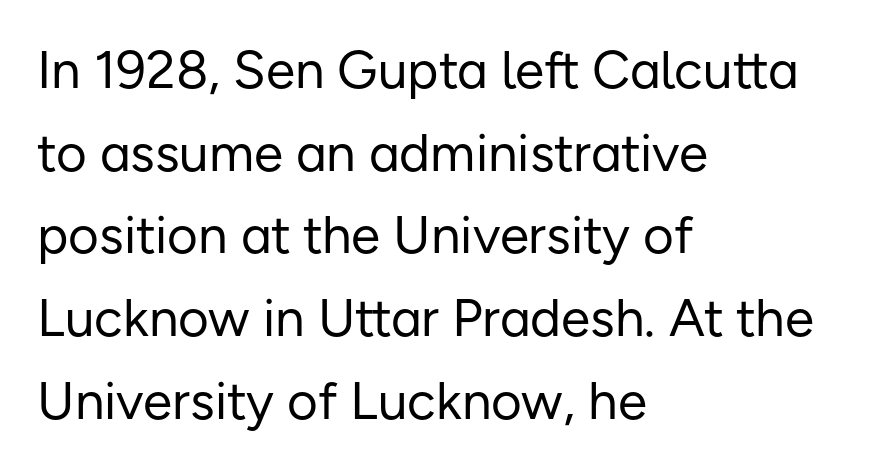
Quick note: underline off. The rendering uses natural spacing where letterforms have individual widths. Line beginnings align vertically; line endings do not. Font category for this specimen: sans-serif. Compared with typical body copy, the letter spacing here is the same.
